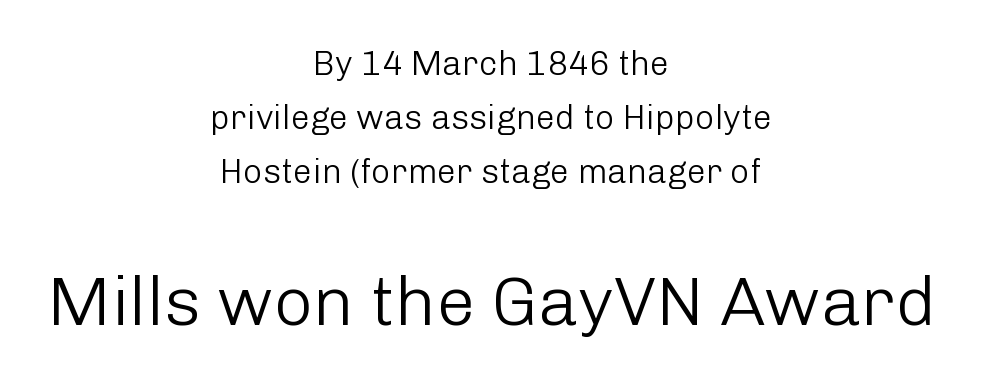
Size contrast runs from small at the top to large at the bottom. Unbolded letterforms with no extra heft. Clear beneath every line of the passage. Compared with typical body copy, the letter spacing here is the same. Is the block centered? Yes — each line is placed symmetrically about the middle. Think of a printed novel: that variable character pitch is what you see here.
